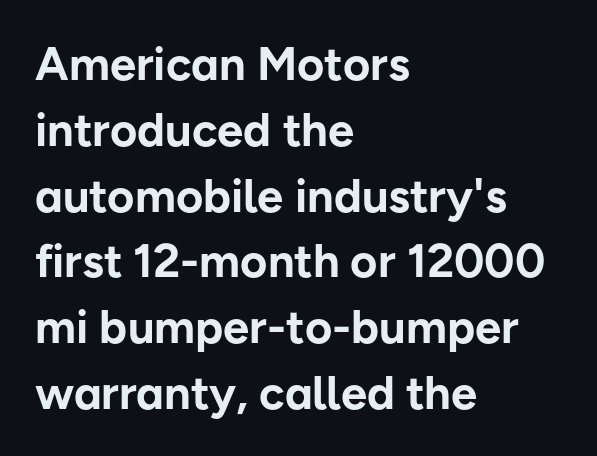
{"serif": "no", "italic": "no", "bold": "yes", "weight": "bold", "width": "normal", "stroke_contrast": "low", "x_height": "medium", "monospaced": "no", "underline": "no", "align": "left", "line_spacing": "normal", "line_spacing_ratio": 1.4, "letter_spacing": "normal", "letter_spacing_em": 0.0, "glyph_px": 47}
